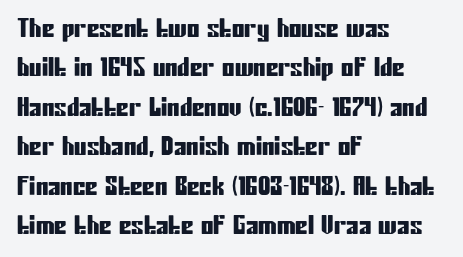
Q: Is the text italic (slanted)? A: No, it is upright.
Q: Is the text underlined? A: No.
Q: How is the paragraph aligned? A: Left-aligned.
Q: Is the spacing between letters normal or unusually wide? A: Normal.
Q: Is the spacing between lines tight, normal or loose? A: Normal.
